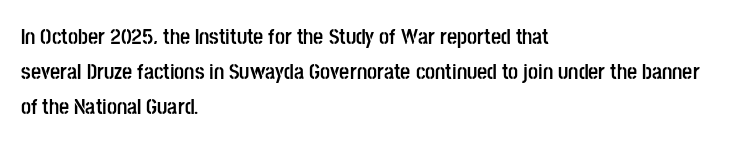
Horizontal bands of white between lines are of average thickness. The rendering keeps characters at their native spacing. Line beginnings align vertically; line endings do not. The font is running at its bold setting. No italicization has been applied; the sample stays upright.
